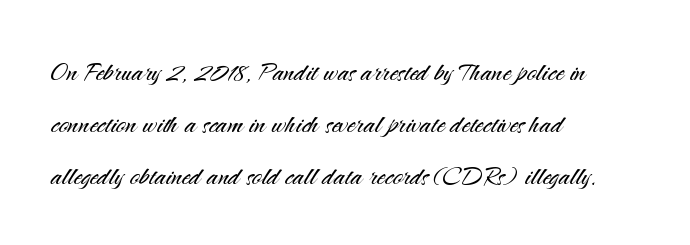
A typesetter would label this face a sans. The space between consecutive lines is moderate. No letter is thick-stroked: the sample isn't bold. Clear beneath every line of the passage.
